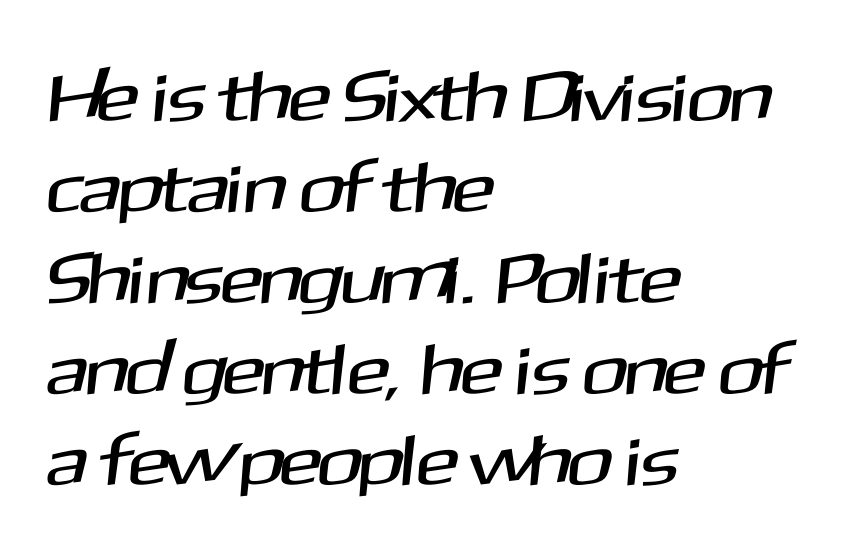
{"serif": "no", "width": "normal", "stroke_contrast": "medium", "x_height": "medium", "monospaced": "no", "underline": "no", "align": "left", "line_spacing": "normal", "line_spacing_ratio": 1.28, "letter_spacing": "normal", "letter_spacing_em": 0.0, "glyph_px": 71}
